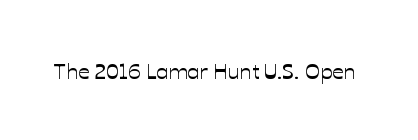
The image shows 22 px text type, upright; set normal letter spacing, not underlined.
